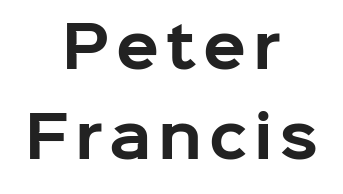
The lettering holds an erect, upright posture throughout. Strong, thick strokes mark this as bold type. Anything drawn beneath the words? Only blank space. Looks like regular typesetting: each glyph gets only the width it needs.
